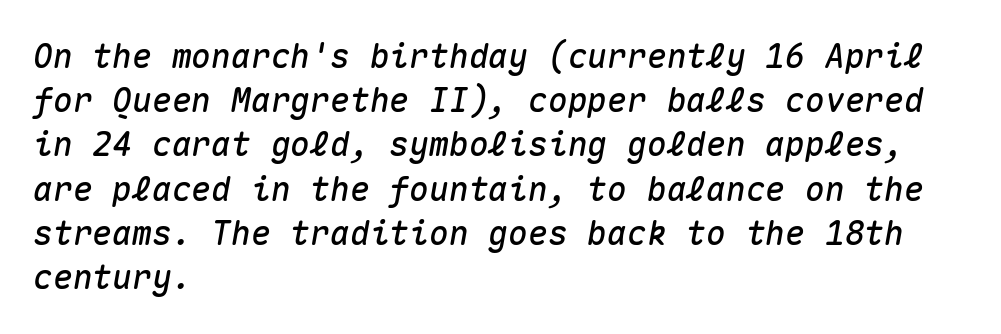
Plain, unruled lines of type. Here the designer chose a console-style face with uniform glyph widths. The rendering uses a moderate line-height, typical for paragraphs. Is the letter spacing exaggerated? No — it looks like the ordinary default. Is the type slanted? Yes — the strokes lean at a clear angle.
